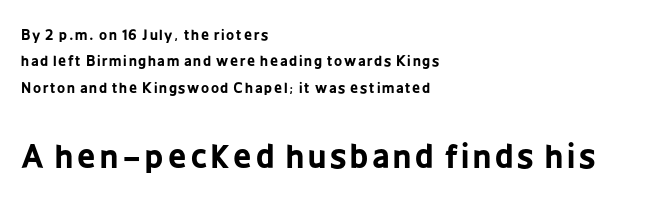
{"serif": "no", "italic": "no", "bold": "yes", "weight": "bold", "width": "condensed", "stroke_contrast": "low", "x_height": "medium", "monospaced": "no", "underline": "no", "align": "left", "line_spacing_ratio": 1.88, "larger_block": "second", "size_ratio": 2.29, "glyph_px": 32}
